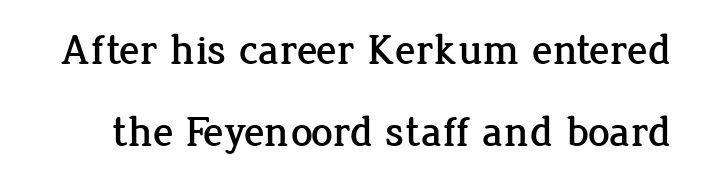
Q: Is the text italic (slanted)? A: No, it is upright.
Q: Is the typeface a serif or a sans-serif typeface? A: Serif.
Q: Is the text underlined? A: No.
Q: Is the spacing between letters normal or unusually wide? A: Normal.
Q: Is the spacing between lines tight, normal or loose? A: Loose.
Q: Width (condensed, normal, or wide)? A: Normal.
Q: Stroke contrast? A: Low.
Q: x-height? A: Medium.
Q: Monospaced? A: No.
